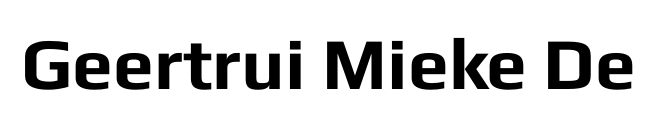
It's the straight-up-and-down kind of type. Here the designer chose a conventional face with non-uniform glyph widths. Standard letterfit; no display-style spreading of the glyphs. Lines of text with bare space underneath. Strong, thick strokes mark this as bold type. The font family rendered here belongs to the sans-serif group.
